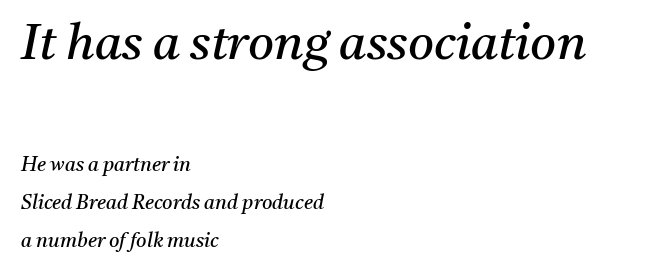
Q: Is the text bold? A: No.
Q: Is the text italic (slanted)? A: Yes, it leans right by about 11 degrees.
Q: Is the typeface a serif or a sans-serif typeface? A: Serif.
Q: Is the text underlined? A: No.
Q: How is the paragraph aligned? A: Left-aligned.
Q: Is the spacing between letters normal or unusually wide? A: Normal.
Q: Which block of text is set in a larger size, the first (top) or the second (bottom)? A: The first (top) one.
Q: Width (condensed, normal, or wide)? A: Normal.
Q: Stroke contrast? A: Medium.
Q: x-height? A: Medium.
Q: Monospaced? A: No.
